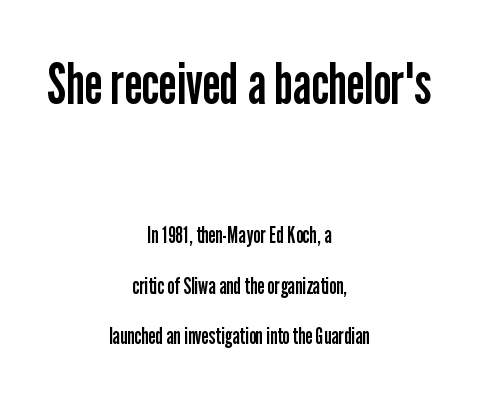
The image shows 58 px regular-weight, condensed sans-serif type, upright; set centered, loose line spacing (2.19x), normal letter spacing, not underlined; the first (top) block is 2.52x larger; low stroke contrast and a medium x-height.
